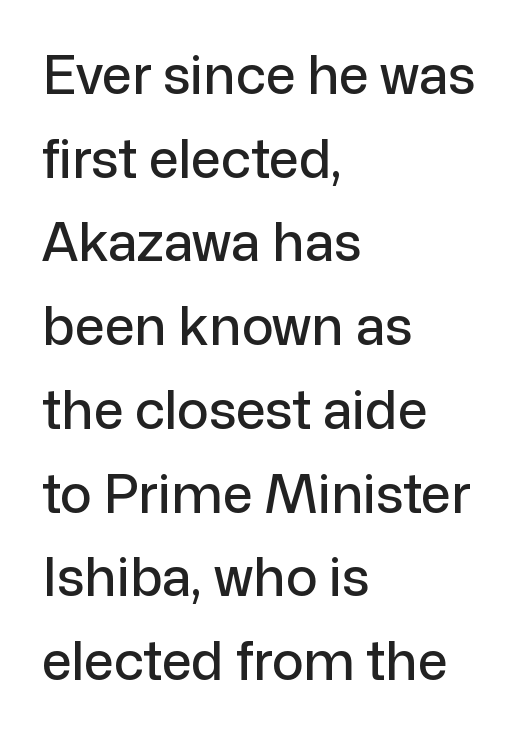
{"serif": "no", "italic": "no", "width": "normal", "stroke_contrast": "low", "x_height": "medium", "monospaced": "no", "underline": "no", "align": "left", "line_spacing": "normal", "line_spacing_ratio": 1.58, "letter_spacing": "normal", "letter_spacing_em": 0.0, "glyph_px": 53}
